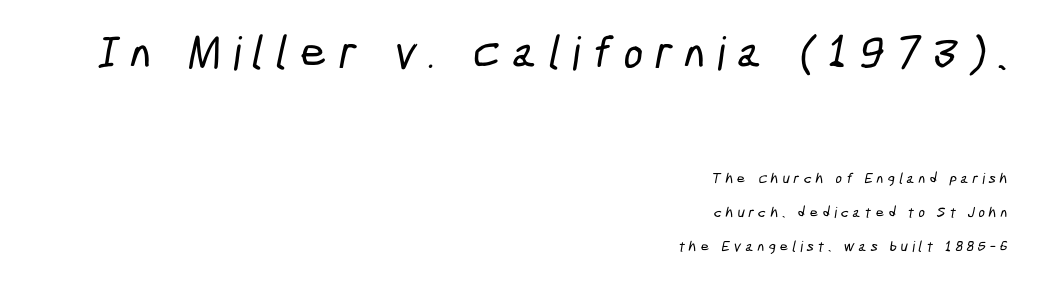
The image shows 46 px condensed sans-serif type; set right-aligned, loose line spacing (2.27x), unusually wide letter spacing (+0.27 em), not underlined; the first (top) block is 3.07x larger; low stroke contrast and a medium x-height.
